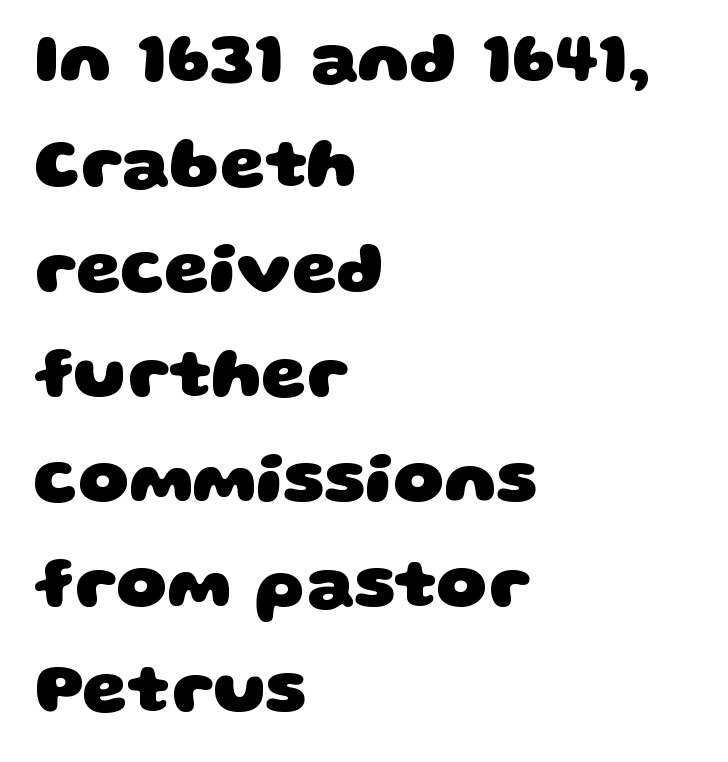
The image shows 71 px heavy, wide sans-serif type; set left-aligned, normal line spacing (1.48x), normal letter spacing, not underlined; low stroke contrast and a large x-height.
